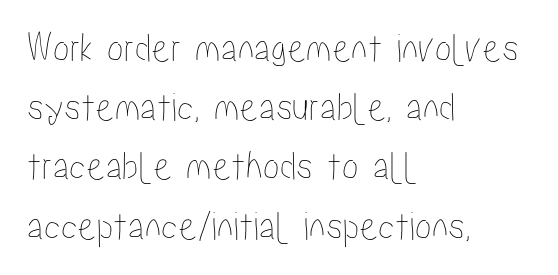
{"italic": "no", "width": "condensed", "stroke_contrast": "low", "x_height": "medium", "monospaced": "no", "underline": "no", "align": "left", "line_spacing": "normal", "line_spacing_ratio": 1.41, "letter_spacing": "normal", "letter_spacing_em": 0.0, "glyph_px": 42}
